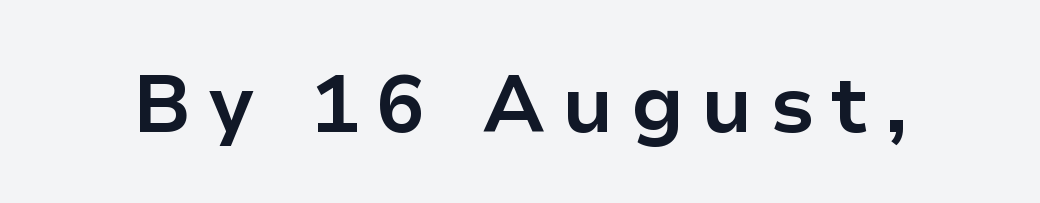
The image shows 80 px bold sans-serif type, upright; set unusually wide letter spacing (+0.21 em), not underlined; low stroke contrast and a medium x-height.
